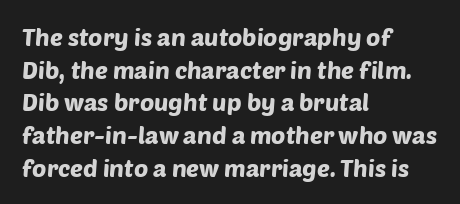
{"underline": "no", "align": "left", "line_spacing": "normal", "line_spacing_ratio": 1.36, "letter_spacing": "normal", "letter_spacing_em": 0.0, "glyph_px": 24}
